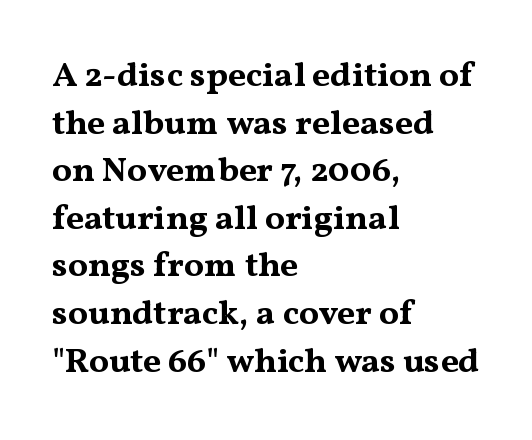
Q: Is the text bold? A: Yes.
Q: Is the text italic (slanted)? A: No, it is upright.
Q: Is the typeface a serif or a sans-serif typeface? A: Serif.
Q: Is the text underlined? A: No.
Q: How is the paragraph aligned? A: Left-aligned.
Q: Is the spacing between letters normal or unusually wide? A: Normal.
Q: Is the spacing between lines tight, normal or loose? A: Normal.
Q: Width (condensed, normal, or wide)? A: Wide.
Q: Stroke contrast? A: Medium.
Q: x-height? A: Medium.
Q: Monospaced? A: No.
